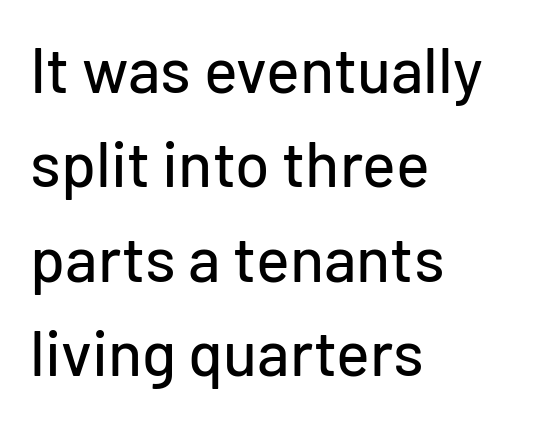
Q: Is the text italic (slanted)? A: No, it is upright.
Q: Is the typeface a serif or a sans-serif typeface? A: Sans-serif.
Q: Is the text underlined? A: No.
Q: How is the paragraph aligned? A: Left-aligned.
Q: Is the spacing between letters normal or unusually wide? A: Normal.
Q: Is the spacing between lines tight, normal or loose? A: Normal.
Q: Width (condensed, normal, or wide)? A: Normal.
Q: Stroke contrast? A: Low.
Q: x-height? A: Medium.
Q: Monospaced? A: No.
